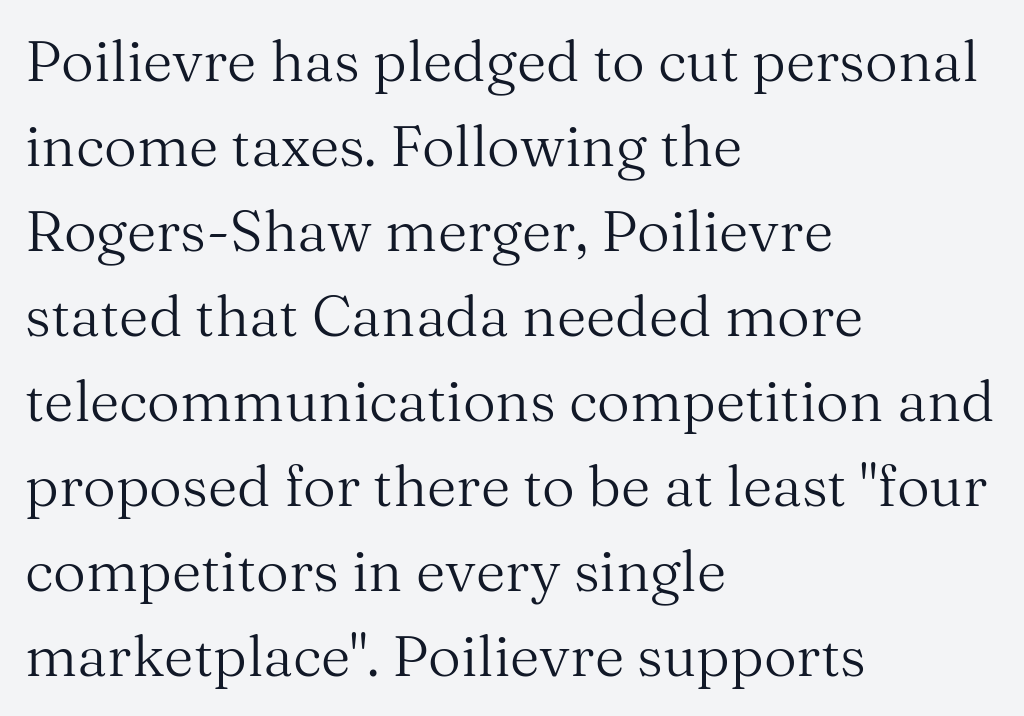
{"serif": "yes", "italic": "no", "bold": "no", "weight": "regular", "width": "normal", "stroke_contrast": "medium", "x_height": "medium", "monospaced": "no", "underline": "no", "align": "left", "line_spacing": "normal", "line_spacing_ratio": 1.49, "letter_spacing": "normal", "letter_spacing_em": 0.0, "glyph_px": 57}
